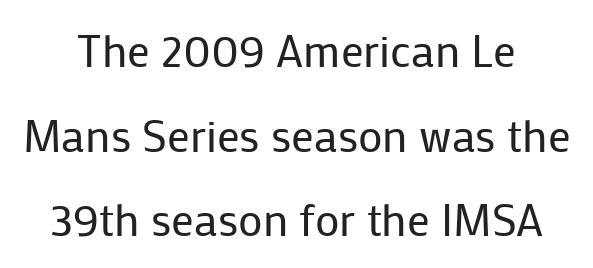
The image shows 45 px regular-weight sans-serif type, upright; set centered, line spacing 1.88x, normal letter spacing, not underlined; low stroke contrast and a medium x-height.
